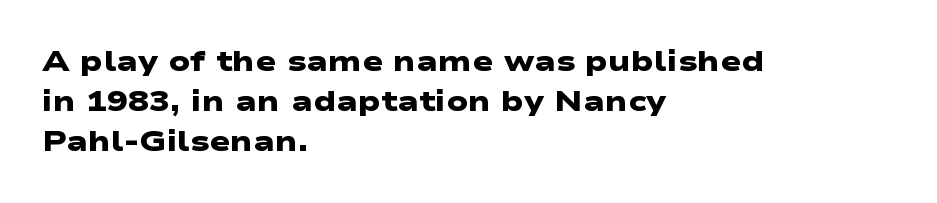
Baseline-to-baseline distance is the conventional proportion of letter height. Honestly, the letter spacing is just normal — you wouldn't notice it. A typesetter would call this proportional, since set widths differ per character. Where is the straight margin? On the left. These lines carry a lot of weight — the face is fully bold. A clean baseline with only descenders dipping below it.
